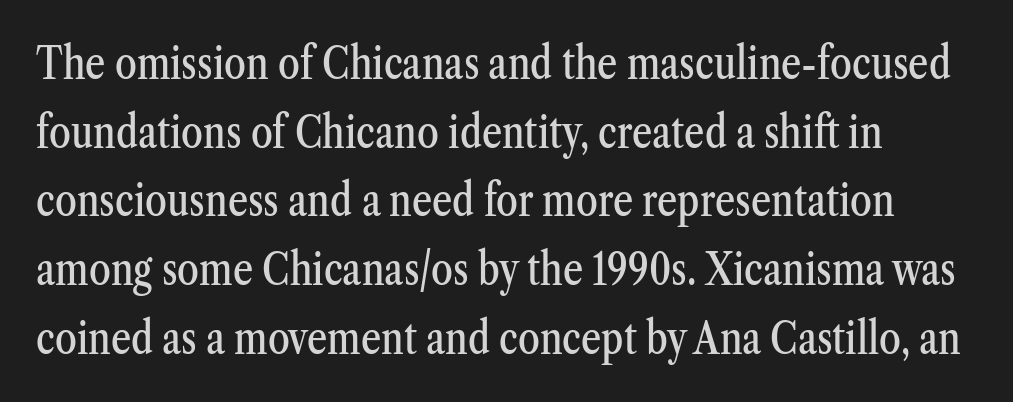
Type style note: has serifs. Caption: standard tracking, unaltered. In terms of leading, this rendering sits right in the middle. Is the block centered? No — it sits flush against the left margin. Spacing verdict: proportional, widths tailored to each character.
